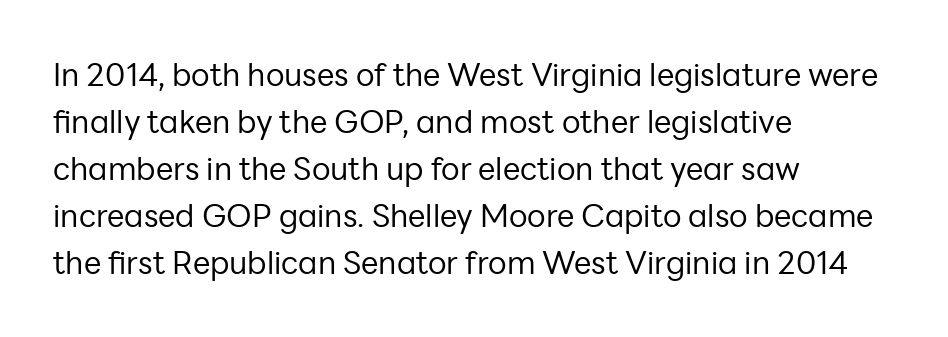
Proportional: the letters do not fall into vertical columns. The space directly below the letters is spotless. Does the type have serifs? No, each stem ends abruptly. The letterforms sit at book weight or below.
